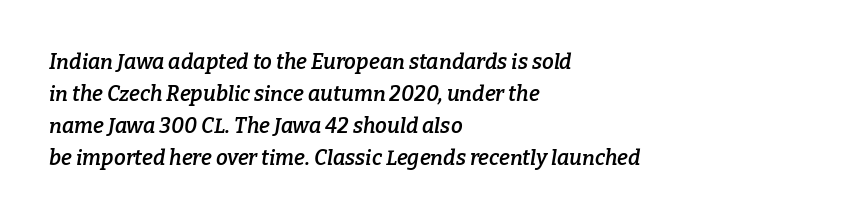
{"italic": "yes", "lean": "right", "slant_degrees": 9, "bold": "semi", "underline": "no", "align": "left", "line_spacing": "normal", "line_spacing_ratio": 1.52, "letter_spacing": "normal", "letter_spacing_em": 0.0, "glyph_px": 21}
